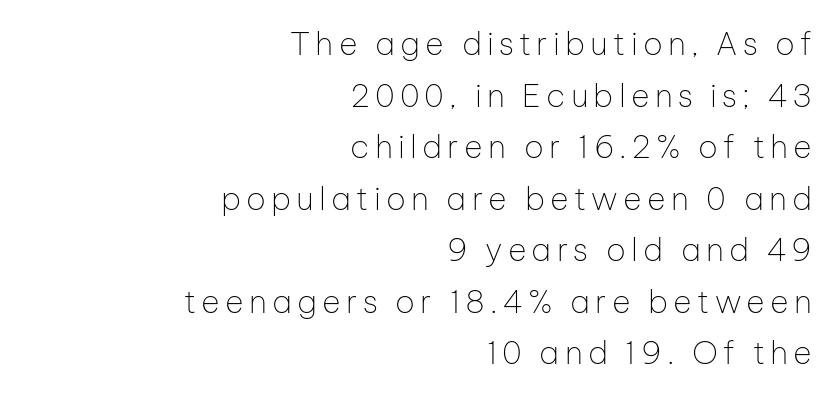
{"serif": "no", "italic": "no", "bold": "no", "weight": "thin", "width": "normal", "stroke_contrast": "low", "x_height": "medium", "monospaced": "no", "underline": "no", "align": "right", "line_spacing": "normal", "line_spacing_ratio": 1.61, "glyph_px": 32}
